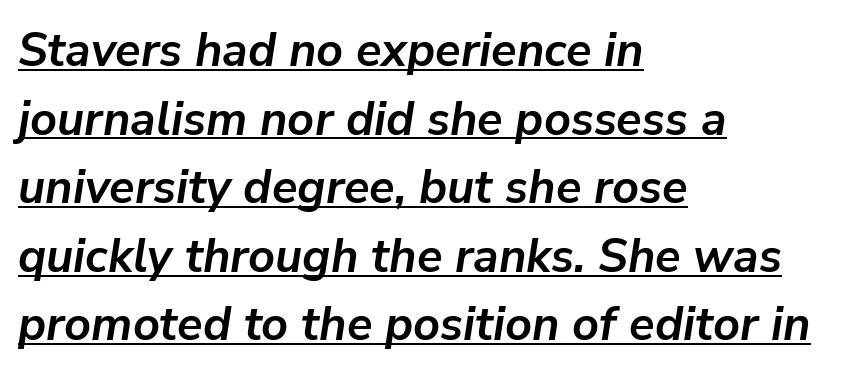
Yep, that's italic — everything's leaning. Set as a true bold cut, around the 700 mark. Evenly set lines give the paragraph a standard silhouette. You can see a thin bar hugging the bottom of the glyphs. This sample is left-justified, so line endings fall wherever the words run out. There is no visible air inserted between adjacent glyphs.
